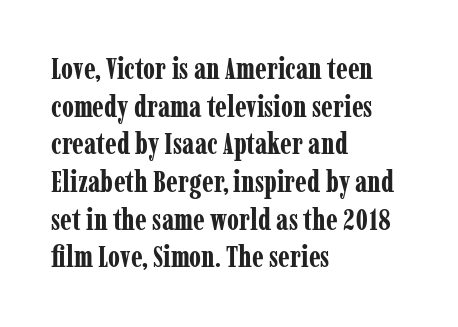
These words are printed bold, with thick strokes throughout. One glance says typical: line gaps are just what's usual. This sample is left-justified, so line endings fall wherever the words run out. The rendering shows small feet on the letterforms — a serif design. Beneath every word, the page is bare.
